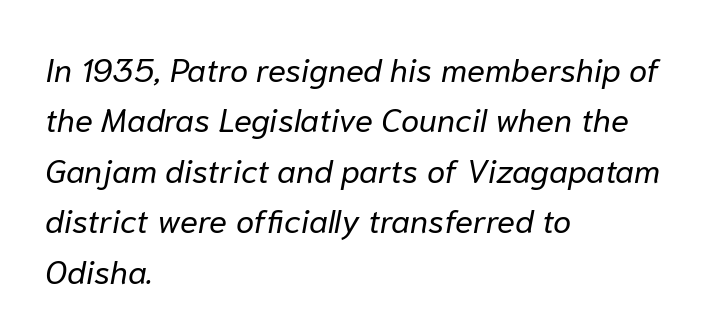
The image shows 33 px regular-weight type, italic (leaning right); set left-aligned, normal line spacing (1.53x), normal letter spacing, not underlined; low stroke contrast and a medium x-height.
